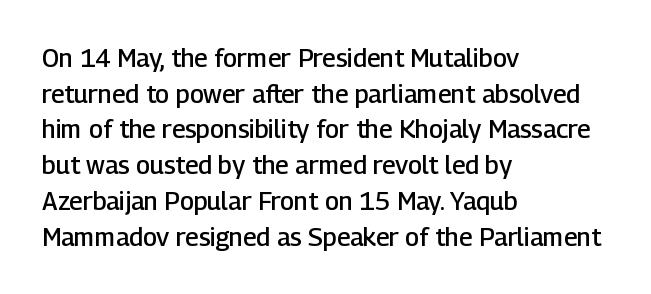
The vertical gap from one line to the next is medium. Which margin do the lines hug? The left one — the right edge is uneven. If you drew a line through each stem, it would be perfectly vertical. Has an underline been added? It has not.
